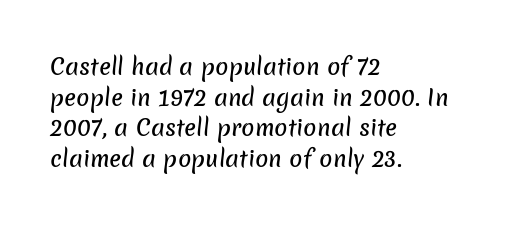
Q: Is the text underlined? A: No.
Q: How is the paragraph aligned? A: Left-aligned.
Q: Is the spacing between letters normal or unusually wide? A: Normal.
Q: Is the spacing between lines tight, normal or loose? A: Normal.
